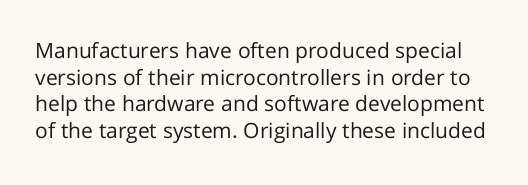
{"italic": "no", "bold": "no", "underline": "no", "line_spacing": "normal", "line_spacing_ratio": 1.27, "letter_spacing": "normal", "letter_spacing_em": 0.0, "glyph_px": 21}
